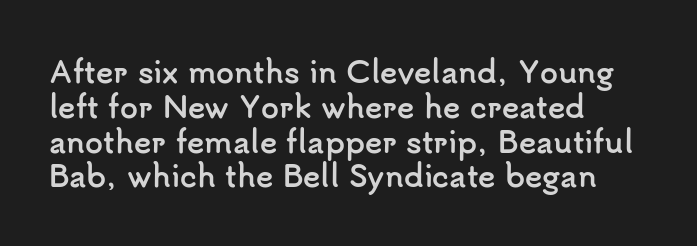
{"serif": "no", "italic": "no", "bold": "yes", "weight": "semibold", "width": "normal", "stroke_contrast": "low", "x_height": "small", "monospaced": "no", "underline": "no", "align": "left", "line_spacing_ratio": 1.2, "letter_spacing": "normal", "letter_spacing_em": 0.0, "glyph_px": 29}
